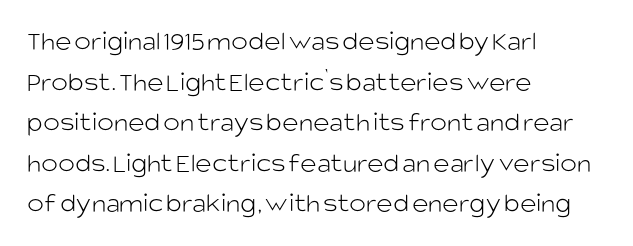
{"serif": "no", "italic": "no", "bold": "no", "weight": "light", "width": "normal", "stroke_contrast": "low", "x_height": "large", "monospaced": "no", "underline": "no", "align": "left", "line_spacing": "normal", "line_spacing_ratio": 1.45, "letter_spacing": "normal", "letter_spacing_em": 0.0, "glyph_px": 28}
